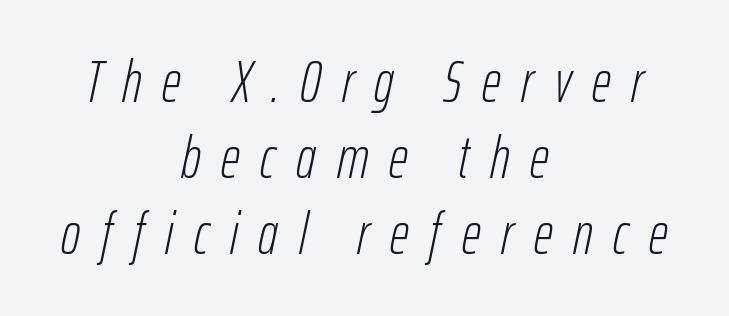
Ink coverage per letter is moderate at most. Spacing verdict: proportional, widths tailored to each character. Words appear elongated and porous because spacing is wide. Underline: absent. The face used here has a pronounced slope to its letters. Horizontally, the lines are justified to the midpoint only.
